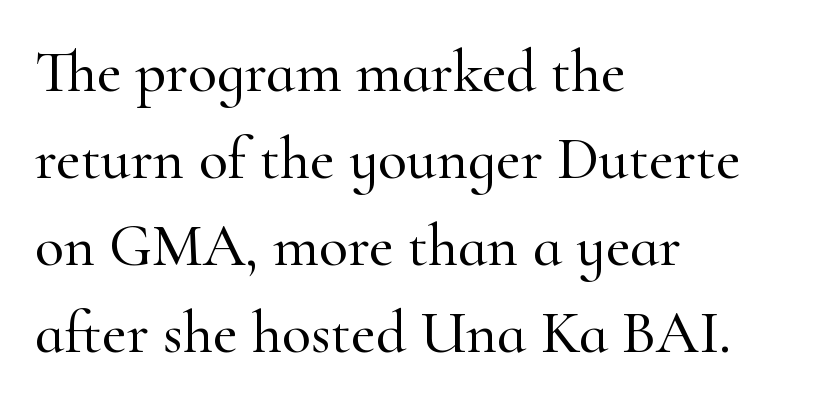
Q: Is the text italic (slanted)? A: No, it is upright.
Q: Is the typeface a serif or a sans-serif typeface? A: Serif.
Q: Is the text underlined? A: No.
Q: How is the paragraph aligned? A: Left-aligned.
Q: Is the spacing between letters normal or unusually wide? A: Normal.
Q: Is the spacing between lines tight, normal or loose? A: Normal.
Q: Width (condensed, normal, or wide)? A: Normal.
Q: Stroke contrast? A: High.
Q: x-height? A: Small.
Q: Monospaced? A: No.
